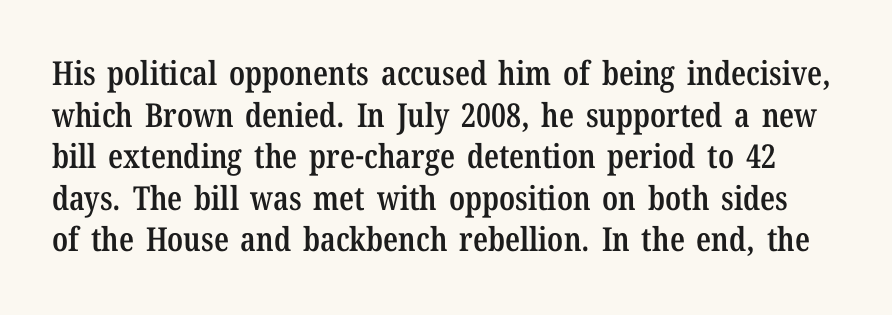
{"serif": "yes", "italic": "no", "bold": "semi", "weight": "semibold", "width": "condensed", "stroke_contrast": "low", "x_height": "medium", "monospaced": "no", "underline": "no", "line_spacing": "normal", "line_spacing_ratio": 1.26, "letter_spacing": "normal", "letter_spacing_em": 0.0, "glyph_px": 33}
